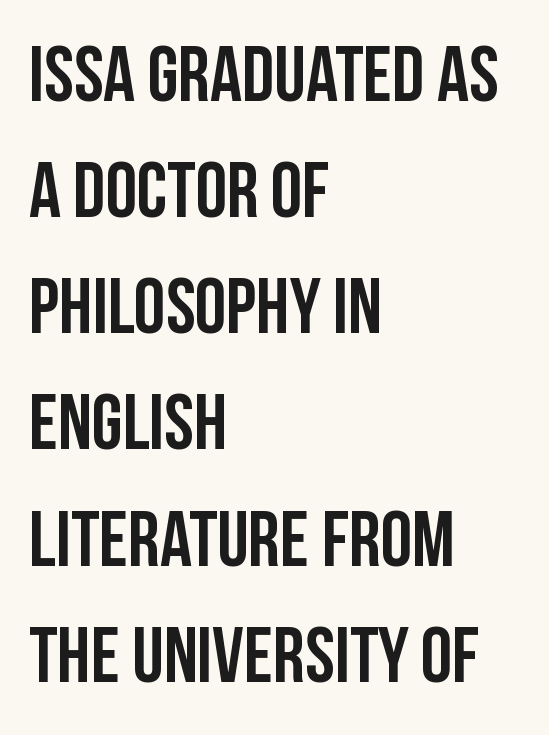
{"serif": "no", "italic": "no", "width": "condensed", "stroke_contrast": "low", "x_height": "large", "monospaced": "no", "underline": "no", "align": "left", "line_spacing": "normal", "line_spacing_ratio": 1.47, "letter_spacing": "normal", "letter_spacing_em": 0.0, "glyph_px": 79}
